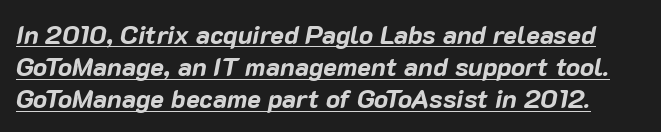
{"italic": "yes", "lean": "right", "slant_degrees": 10, "bold": "yes", "underline": "yes", "line_spacing_ratio": 1.24, "letter_spacing": "normal", "letter_spacing_em": 0.0, "glyph_px": 26}
